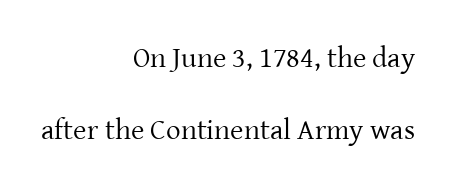
Q: Is the text bold? A: No.
Q: Is the text italic (slanted)? A: No, it is upright.
Q: Is the typeface a serif or a sans-serif typeface? A: Serif.
Q: Is the text underlined? A: No.
Q: How is the paragraph aligned? A: Right-aligned.
Q: Is the spacing between letters normal or unusually wide? A: Normal.
Q: Is the spacing between lines tight, normal or loose? A: Loose.
Q: Width (condensed, normal, or wide)? A: Normal.
Q: Stroke contrast? A: Low.
Q: x-height? A: Medium.
Q: Monospaced? A: No.
